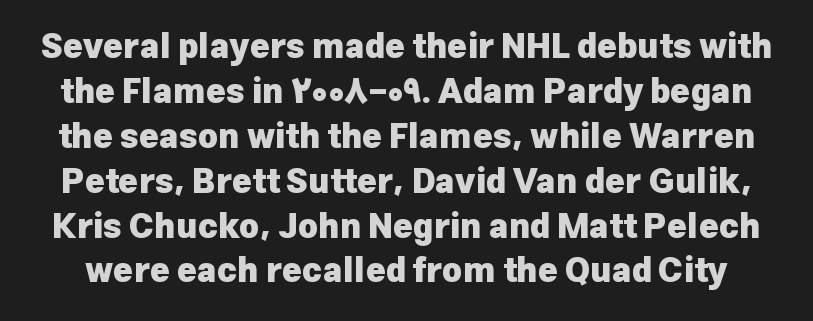
The image shows 34 px heavy sans-serif type, upright; set normal line spacing (1.32x), normal letter spacing, not underlined; low stroke contrast and a medium x-height.
